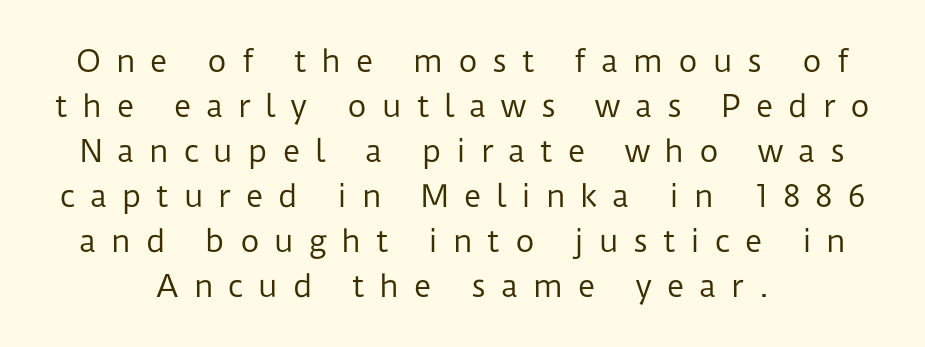
{"serif": "no", "italic": "no", "bold": "no", "weight": "regular", "width": "normal", "stroke_contrast": "low", "x_height": "medium", "monospaced": "no", "underline": "no", "align": "center", "line_spacing": "normal", "line_spacing_ratio": 1.5, "letter_spacing": "wide", "letter_spacing_em": 0.49, "glyph_px": 30}
